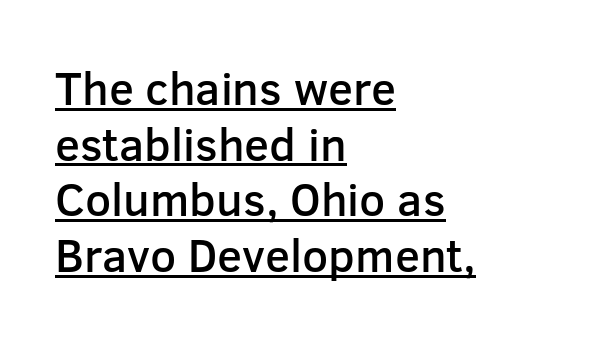
{"serif": "no", "italic": "no", "bold": "semi", "weight": "semibold", "width": "normal", "stroke_contrast": "low", "x_height": "medium", "monospaced": "no", "underline": "yes", "align": "left", "line_spacing_ratio": 1.21, "letter_spacing": "normal", "letter_spacing_em": 0.0, "glyph_px": 46}
